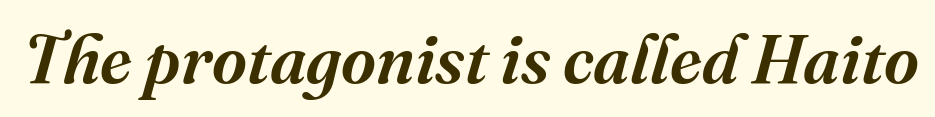
The image shows 68 px semibold serif type, italic (leaning right); set normal letter spacing, not underlined; medium stroke contrast and a medium x-height.
